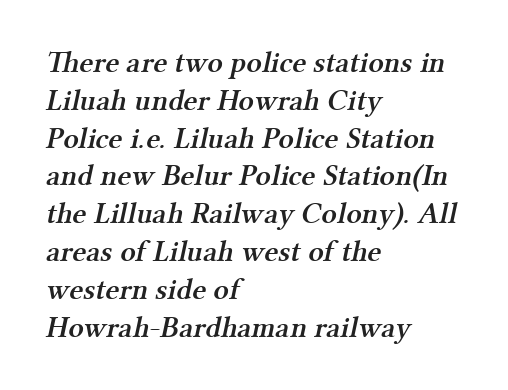
{"serif": "yes", "bold": "semi", "weight": "semibold", "width": "normal", "stroke_contrast": "medium", "x_height": "medium", "monospaced": "no", "underline": "no", "align": "left", "line_spacing": "normal", "line_spacing_ratio": 1.26, "letter_spacing": "normal", "letter_spacing_em": 0.0, "glyph_px": 30}
